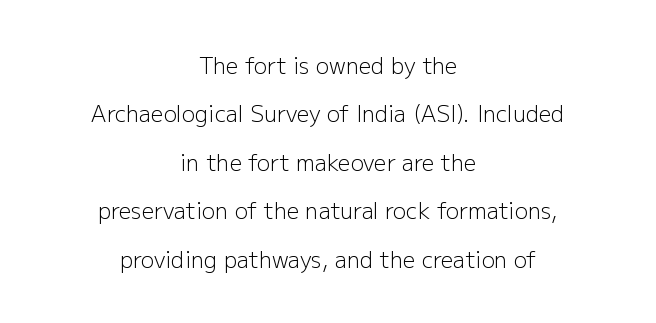
Q: Is the text bold? A: No.
Q: Is the text italic (slanted)? A: No, it is upright.
Q: Is the text underlined? A: No.
Q: How is the paragraph aligned? A: Centered.
Q: Is the spacing between letters normal or unusually wide? A: Normal.
Q: Is the spacing between lines tight, normal or loose? A: Loose.
